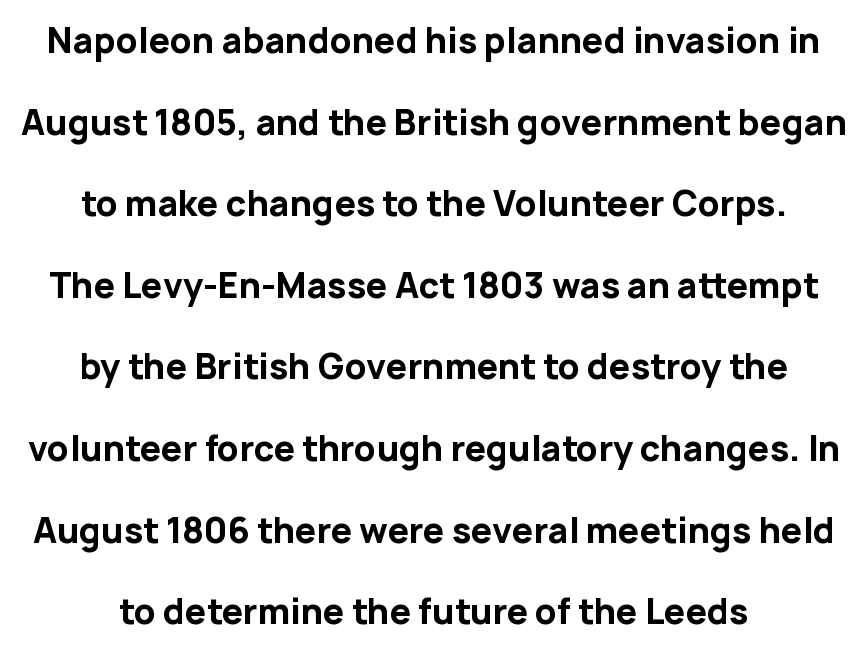
Q: Is the text bold? A: Yes.
Q: Is the text italic (slanted)? A: No, it is upright.
Q: Is the typeface a serif or a sans-serif typeface? A: Sans-serif.
Q: Is the text underlined? A: No.
Q: How is the paragraph aligned? A: Centered.
Q: Is the spacing between letters normal or unusually wide? A: Normal.
Q: Is the spacing between lines tight, normal or loose? A: Loose.
Q: Width (condensed, normal, or wide)? A: Normal.
Q: Stroke contrast? A: Low.
Q: x-height? A: Medium.
Q: Monospaced? A: No.
